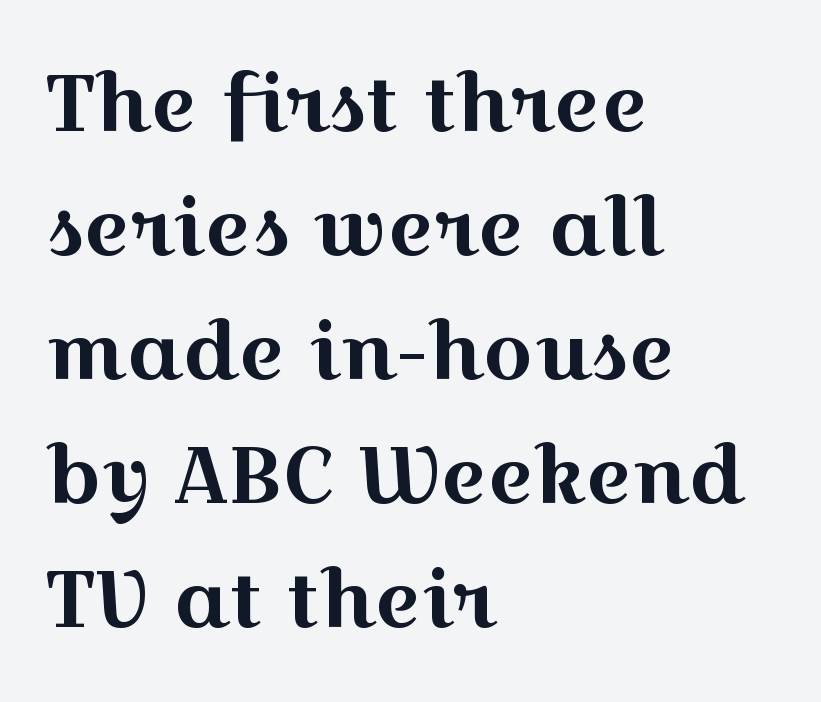
Q: Is the text italic (slanted)? A: No, it is upright.
Q: Is the typeface a serif or a sans-serif typeface? A: Serif.
Q: Is the text underlined? A: No.
Q: How is the paragraph aligned? A: Left-aligned.
Q: Is the spacing between letters normal or unusually wide? A: Normal.
Q: Is the spacing between lines tight, normal or loose? A: Normal.
Q: Width (condensed, normal, or wide)? A: Wide.
Q: x-height? A: Medium.
Q: Monospaced? A: No.
